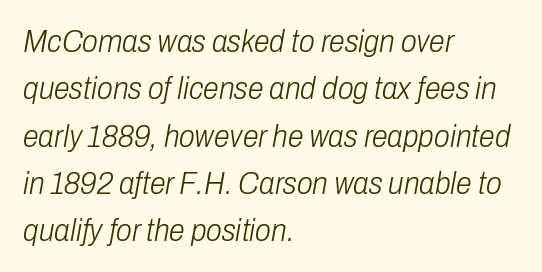
{"italic": "yes", "lean": "right", "slant_degrees": 10, "bold": "no", "weight": "light", "width": "condensed", "stroke_contrast": "low", "x_height": "medium", "monospaced": "no", "underline": "no", "align": "left", "line_spacing": "normal", "line_spacing_ratio": 1.48, "letter_spacing": "normal", "letter_spacing_em": 0.0, "glyph_px": 32}
